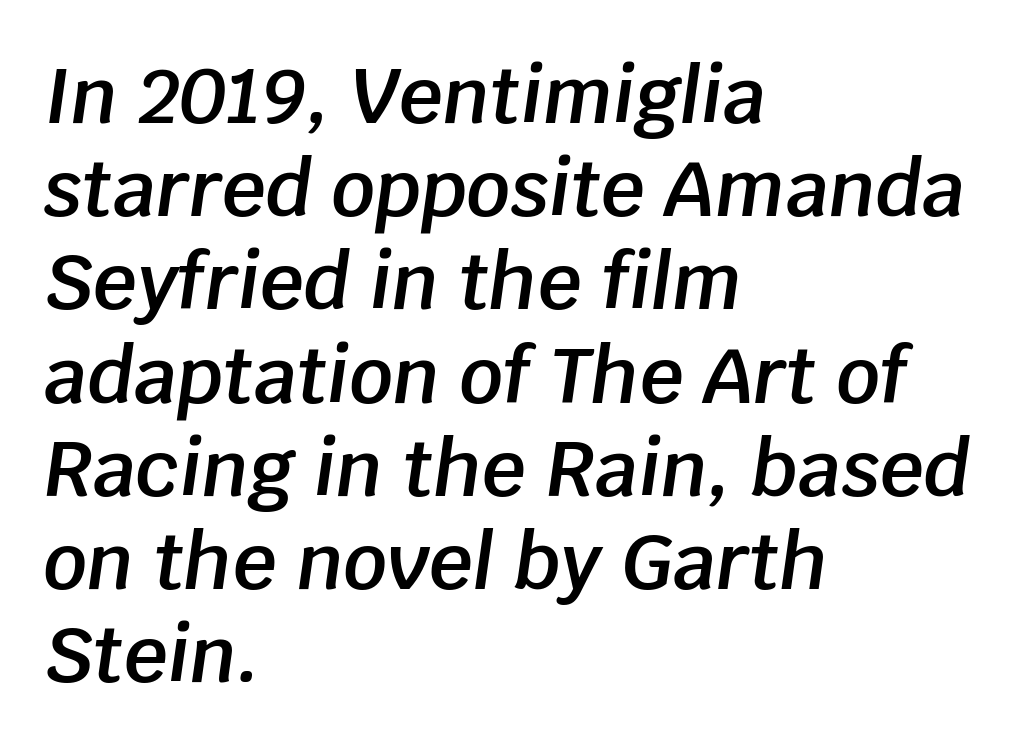
The image shows 77 px semibold type, italic (leaning right); set left-aligned, line spacing 1.21x, normal letter spacing, not underlined; low stroke contrast and a large x-height.
